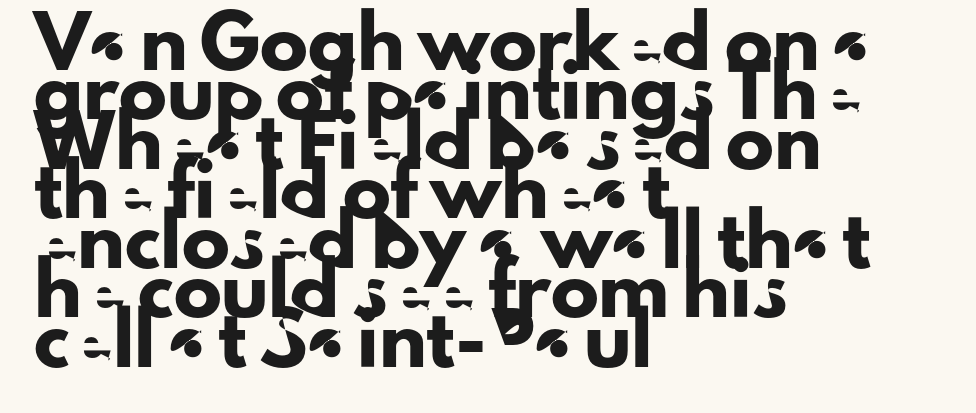
Q: Is the text italic (slanted)? A: No, it is upright.
Q: Is the typeface a serif or a sans-serif typeface? A: Sans-serif.
Q: Is the text underlined? A: No.
Q: How is the paragraph aligned? A: Left-aligned.
Q: Is the spacing between letters normal or unusually wide? A: Normal.
Q: Is the spacing between lines tight, normal or loose? A: Tight.
Q: Width (condensed, normal, or wide)? A: Normal.
Q: Stroke contrast? A: Low.
Q: x-height? A: Small.
Q: Monospaced? A: No.
